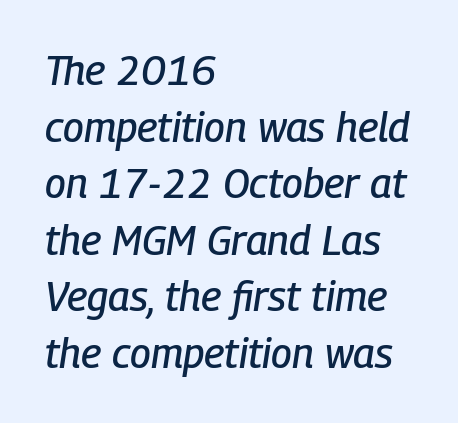
Q: Is the text italic (slanted)? A: Yes, it leans right by about 9 degrees.
Q: Is the text underlined? A: No.
Q: How is the paragraph aligned? A: Left-aligned.
Q: Is the spacing between letters normal or unusually wide? A: Normal.
Q: Is the spacing between lines tight, normal or loose? A: Normal.
Q: Width (condensed, normal, or wide)? A: Condensed.
Q: Stroke contrast? A: Low.
Q: x-height? A: Medium.
Q: Monospaced? A: No.
